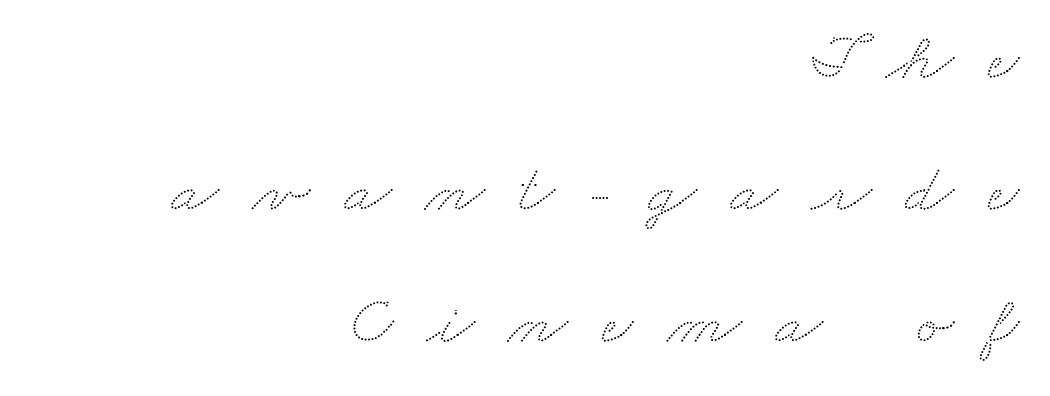
Beneath every word, the page is bare. A typesetter would call this leading open, well beyond the default. The passage shown is typed in a proportional face where columns would drift. Does the copy run flush right? Yes — the right margin is perfectly even. This sample uses expanded letter spacing, leaving extra air between glyphs.
